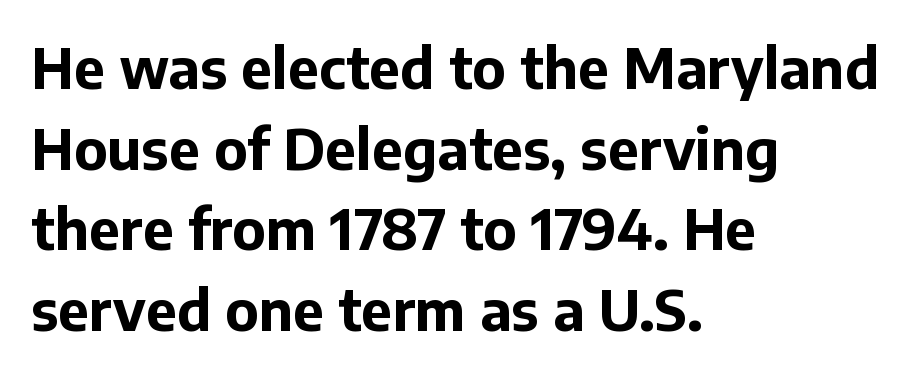
Here the glyphs are tracked normally, forming tight word shapes. Regular leading. The letters carry no serifs — their stems end cleanly without finishing strokes. Leftover space on each line is placed entirely after the last word. Just letters on the line, the space beneath them empty. Quick note: not italic, upright.
